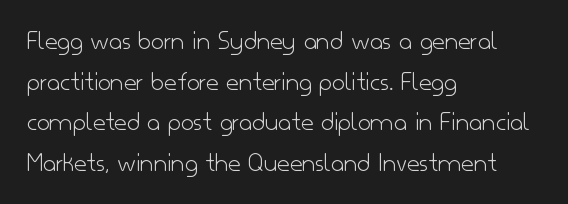
{"serif": "no", "italic": "no", "bold": "no", "weight": "light", "width": "normal", "stroke_contrast": "low", "x_height": "small", "monospaced": "no", "underline": "no", "align": "left", "line_spacing": "normal", "line_spacing_ratio": 1.45, "letter_spacing": "normal", "letter_spacing_em": 0.0, "glyph_px": 28}
